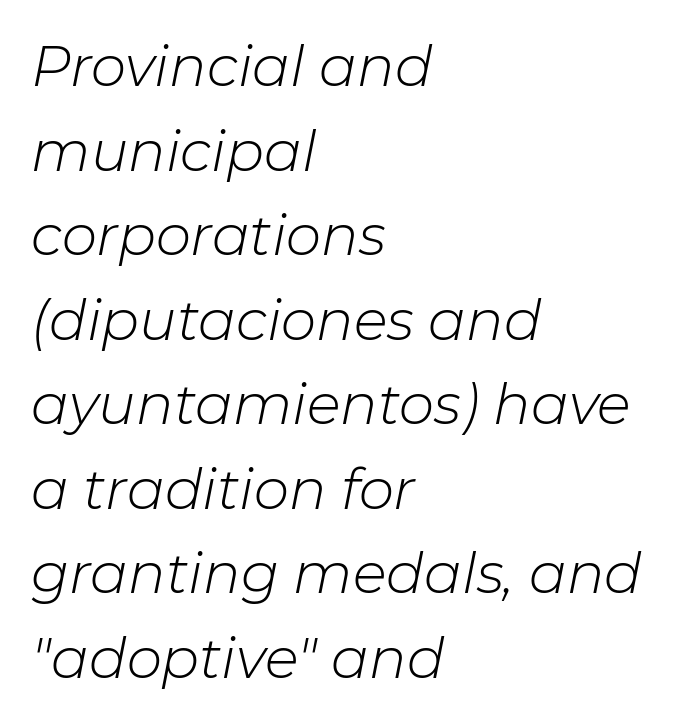
The image shows 56 px light type, italic (leaning right); set left-aligned, normal line spacing (1.51x), normal letter spacing, not underlined; low stroke contrast and a medium x-height.
